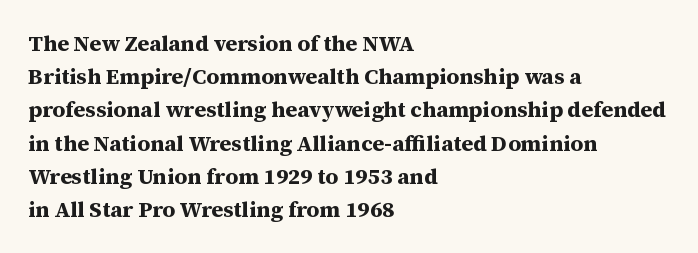
Leading matches the norm, producing a regular column. The area under the type is left untouched. Does extra space separate the letters? No, they use regular spacing. These lines were composed using upright roman letters.
